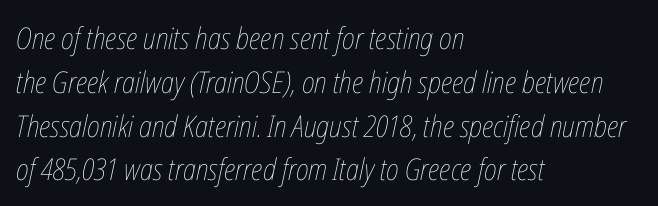
Horizontal alignment here is leftward, the default for most running prose. The vertical gap from one line to the next is medium. Would a proofreader flag this as italicized? Yes. The face used here is proportionally spaced, like ordinary book or web type. Words float on clear page, feet unadorned. This sample uses plain, unmodified letter spacing.
